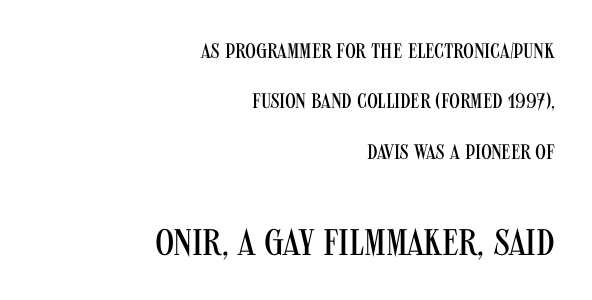
These lines stand farther apart than default settings would place them. Think of a printed novel: that variable character pitch is what you see here. The characters are drawn with everyday or finer stroke widths. Does extra space separate the letters? No, they use regular spacing.
